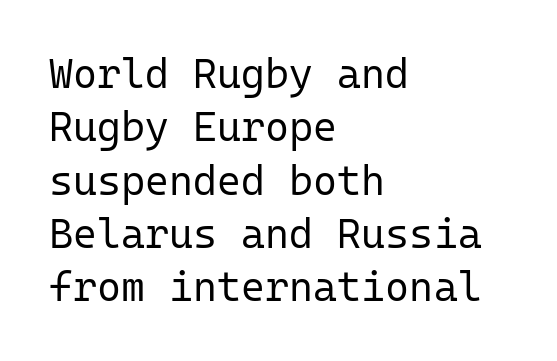
{"serif": "no", "italic": "no", "bold": "no", "weight": "regular", "width": "normal", "stroke_contrast": "low", "x_height": "medium", "monospaced": "yes", "underline": "no", "align": "left", "line_spacing": "normal", "line_spacing_ratio": 1.3, "letter_spacing": "normal", "letter_spacing_em": 0.0, "glyph_px": 41}
